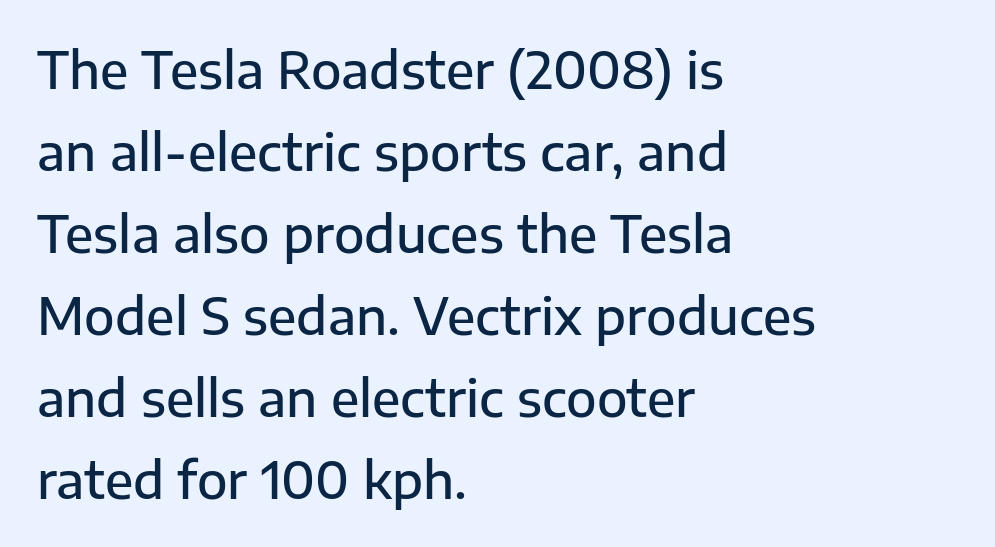
The image shows 50 px semibold sans-serif type, upright; set left-aligned, normal line spacing (1.64x), normal letter spacing, not underlined; low stroke contrast and a medium x-height.
